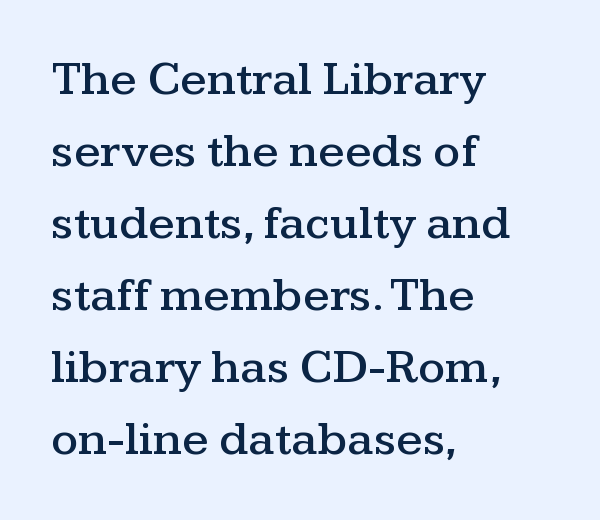
The image shows 48 px wide serif type, upright; set left-aligned, normal line spacing (1.5x), normal letter spacing, not underlined; medium stroke contrast and a medium x-height.
